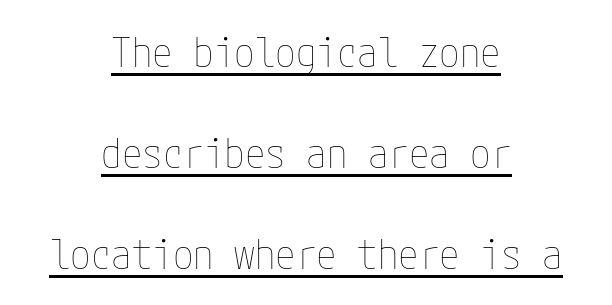
{"italic": "no", "bold": "no", "weight": "thin", "width": "condensed", "stroke_contrast": "low", "x_height": "medium", "underline": "yes", "align": "center", "line_spacing": "loose", "line_spacing_ratio": 2.46, "letter_spacing": "normal", "letter_spacing_em": 0.0, "glyph_px": 41}
